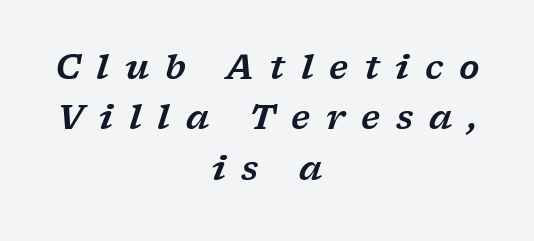
Q: Is the text italic (slanted)? A: Yes, it leans right by about 17 degrees.
Q: Is the typeface a serif or a sans-serif typeface? A: Serif.
Q: Is the text underlined? A: No.
Q: How is the paragraph aligned? A: Centered.
Q: Is the spacing between letters normal or unusually wide? A: Unusually wide.
Q: Is the spacing between lines tight, normal or loose? A: Normal.
Q: Width (condensed, normal, or wide)? A: Wide.
Q: Stroke contrast? A: Low.
Q: x-height? A: Medium.
Q: Monospaced? A: No.
